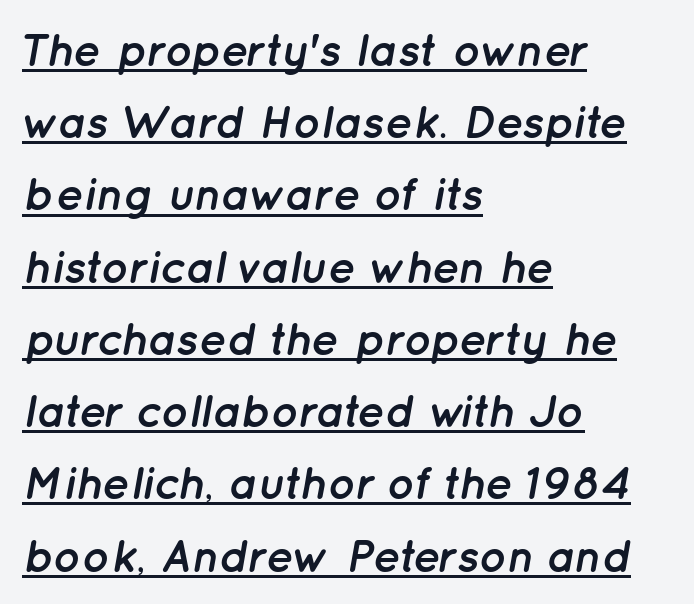
{"italic": "yes", "lean": "right", "slant_degrees": 12, "bold": "yes", "weight": "semibold", "width": "normal", "stroke_contrast": "low", "x_height": "medium", "monospaced": "no", "underline": "yes", "align": "left", "line_spacing": "normal", "line_spacing_ratio": 1.57, "letter_spacing": "normal", "letter_spacing_em": 0.0, "glyph_px": 46}
